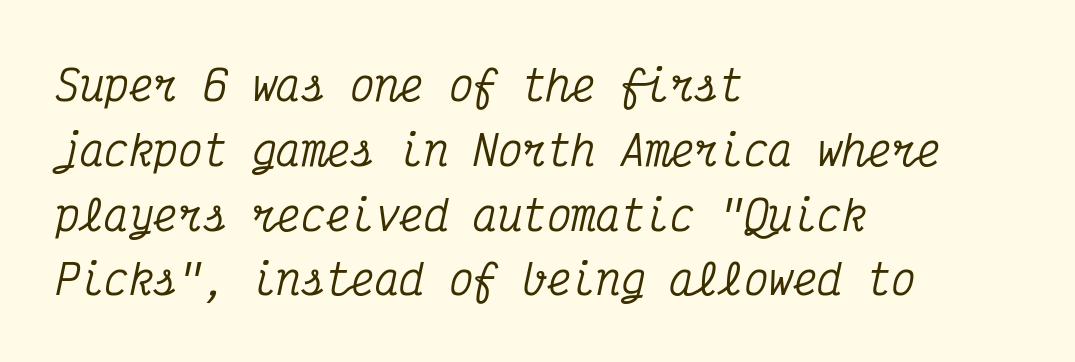
The image shows 41 px condensed serif type, italic (leaning right), monospaced; set left-aligned, normal line spacing (1.58x), normal letter spacing, not underlined; medium stroke contrast and a medium x-height.
